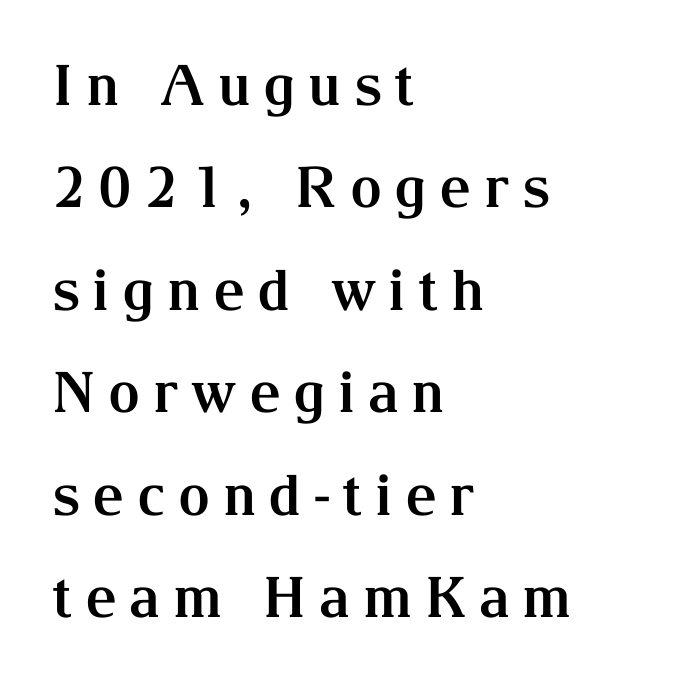
It's the straight-up-and-down kind of type. This sample has the flowing, uneven cadence of proportional lettering. Words appear elongated and porous because spacing is wide. No word sits above an underline. The text block is weighted toward the left margin, trailing off unevenly rightward. The letters carry serifs — small finishing strokes at the ends of their stems.
